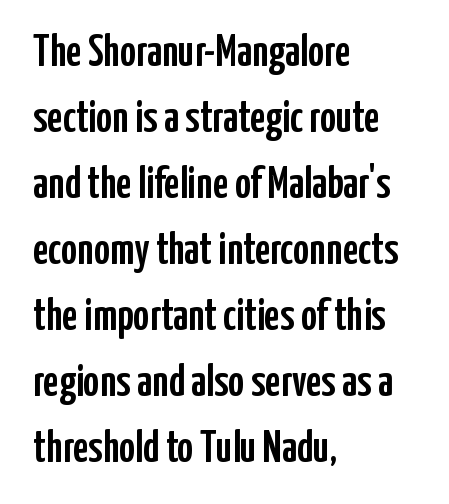
{"serif": "no", "italic": "no", "width": "condensed", "stroke_contrast": "low", "x_height": "medium", "monospaced": "no", "underline": "no", "align": "left", "line_spacing": "normal", "line_spacing_ratio": 1.5, "letter_spacing": "normal", "letter_spacing_em": 0.0, "glyph_px": 44}
